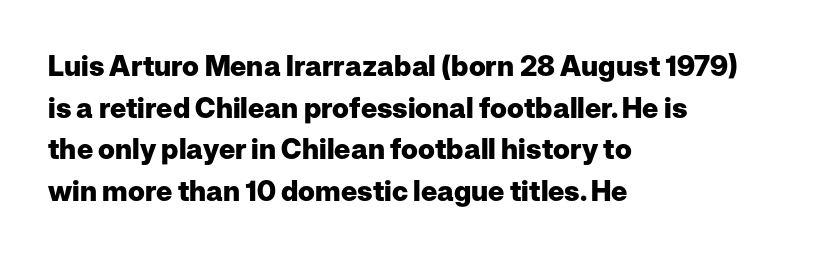
The image shows 28 px heavy sans-serif type, upright; set left-aligned, normal line spacing (1.49x), normal letter spacing, not underlined; low stroke contrast and a medium x-height.
